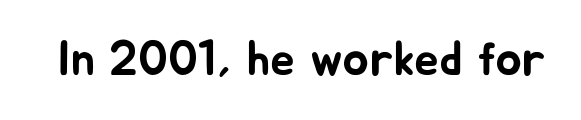
Glyph-to-glyph distance matches everyday printed text. A sans-serif font was chosen for this passage. Unmarked baselines from the first word to the last. The typography opts for an upright posture over an oblique one.
